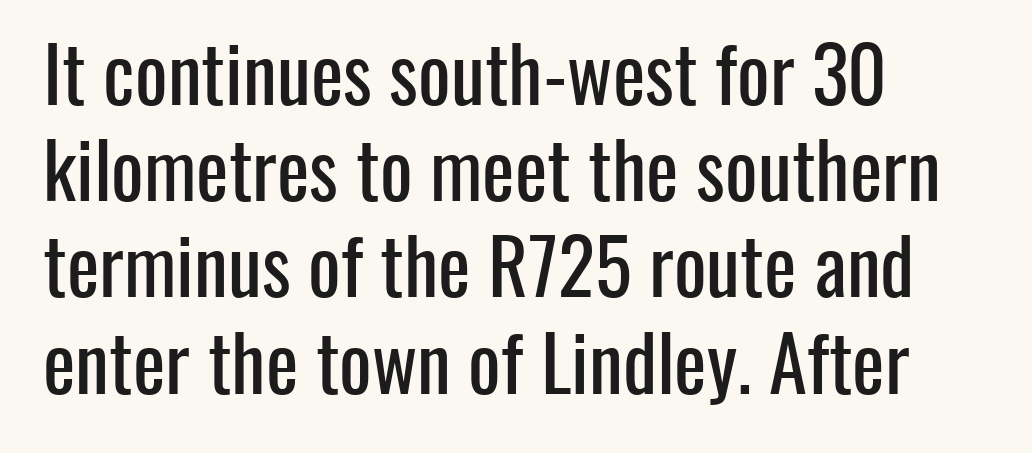
The string is rendered with underlining switched off. Evenly set lines give the paragraph a standard silhouette. Look at the tracking — it's just the regular setting, nothing added. Posture: straight, roman, zero tilt. Layout note: lines flush left.
